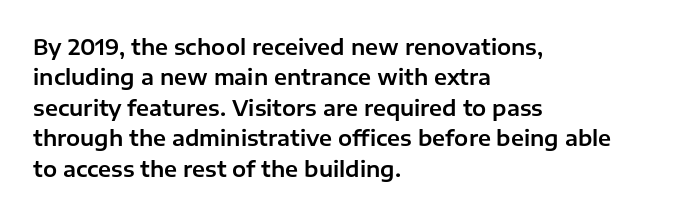
The image shows 21 px text type, upright; set left-aligned, normal line spacing (1.45x), normal letter spacing, not underlined.
